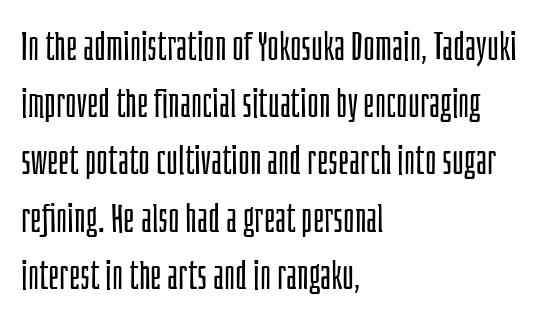
These lines sit exactly where default settings would place them. In terms of posture, this sample is upright. Compared with a centered layout, this one pins lines to the left instead. The passage shown is typed in a proportional face where columns would drift.
